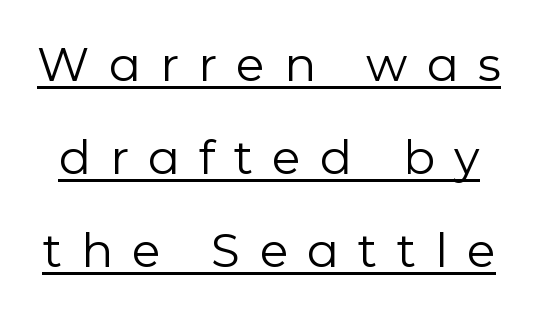
Posture: vertical. The rendering uses natural spacing where letterforms have individual widths. The font sits on the lighter half of the weight spectrum, regular included. Substantial extra tracking has been applied to these lines.
